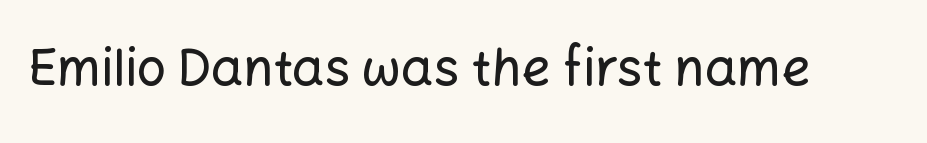
Q: Is the text italic (slanted)? A: No, it is upright.
Q: Is the typeface a serif or a sans-serif typeface? A: Sans-serif.
Q: Is the text underlined? A: No.
Q: Is the spacing between letters normal or unusually wide? A: Normal.
Q: Width (condensed, normal, or wide)? A: Normal.
Q: Stroke contrast? A: Low.
Q: x-height? A: Medium.
Q: Monospaced? A: No.
